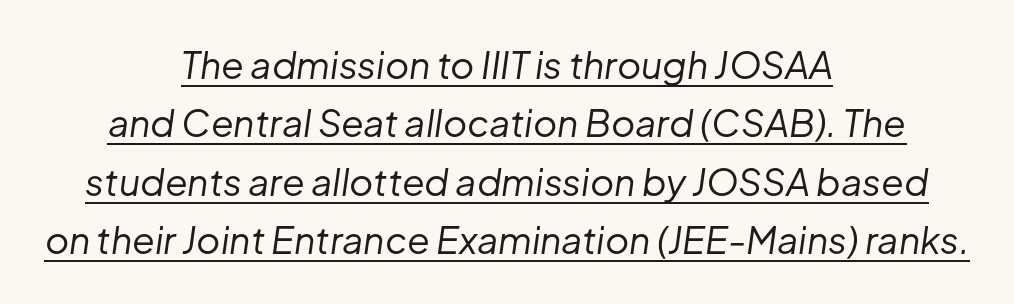
Q: Is the text bold? A: No.
Q: Is the text italic (slanted)? A: Yes, it leans right by about 8 degrees.
Q: Is the text underlined? A: Yes.
Q: How is the paragraph aligned? A: Centered.
Q: Is the spacing between letters normal or unusually wide? A: Normal.
Q: Is the spacing between lines tight, normal or loose? A: Normal.
Q: Width (condensed, normal, or wide)? A: Normal.
Q: Stroke contrast? A: Low.
Q: x-height? A: Medium.
Q: Monospaced? A: No.
